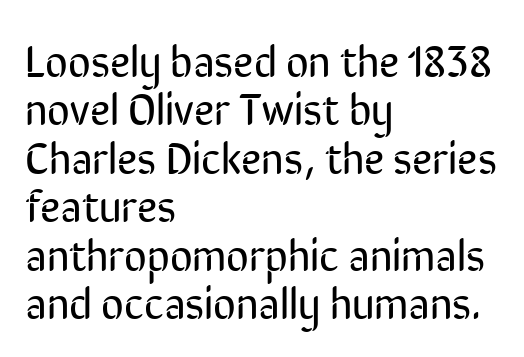
{"serif": "no", "italic": "no", "bold": "no", "weight": "regular", "width": "condensed", "stroke_contrast": "low", "x_height": "medium", "monospaced": "no", "underline": "no", "align": "left", "line_spacing": "tight", "line_spacing_ratio": 1.1, "letter_spacing": "normal", "letter_spacing_em": 0.0, "glyph_px": 44}
